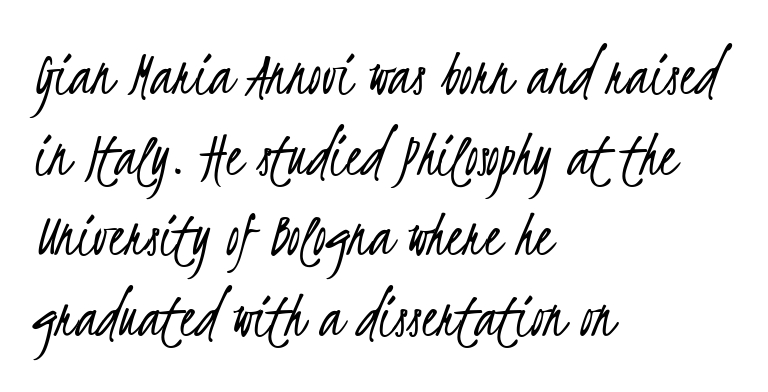
{"serif": "no", "bold": "no", "weight": "light", "width": "condensed", "stroke_contrast": "low", "x_height": "small", "monospaced": "no", "underline": "no", "align": "left", "line_spacing_ratio": 1.22, "letter_spacing": "normal", "letter_spacing_em": 0.0, "glyph_px": 66}
